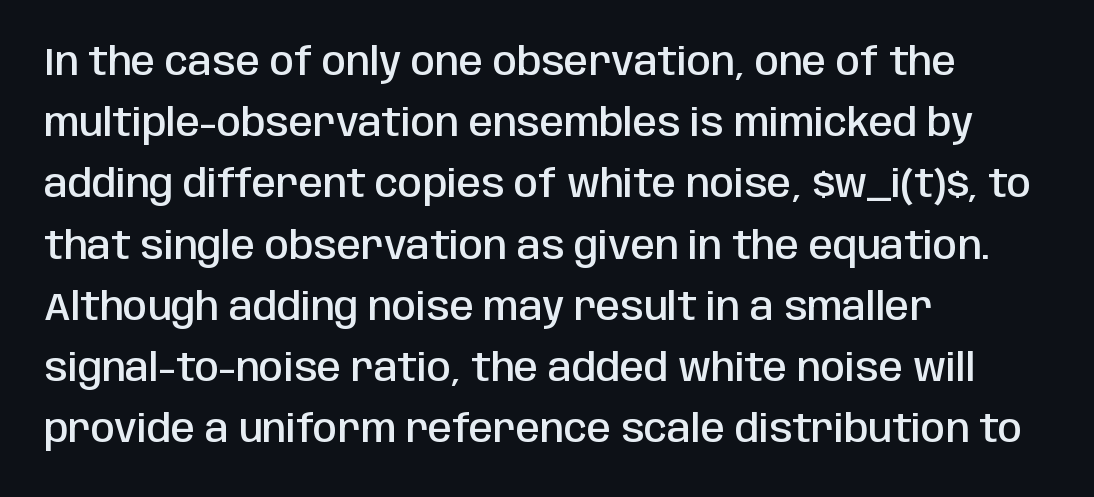
The image shows 39 px semibold, condensed sans-serif type, upright; set left-aligned, normal line spacing (1.57x), normal letter spacing, not underlined; low stroke contrast and a large x-height.
